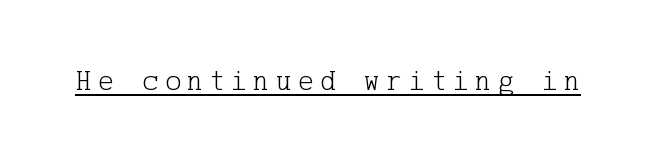
The image shows 30 px light serif type, upright; set unusually wide letter spacing (+0.21 em), underlined; low stroke contrast and a medium x-height.
